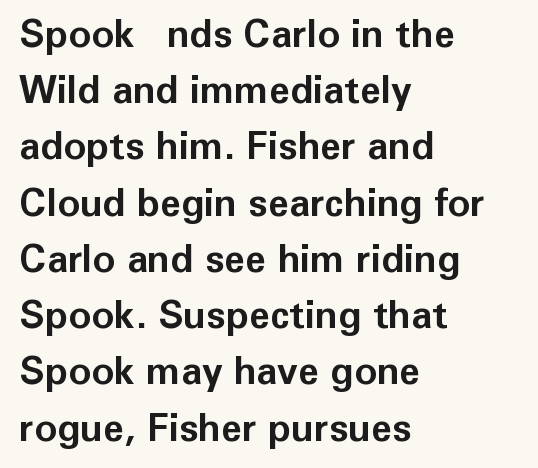
The image shows 38 px bold sans-serif type, upright; set left-aligned, normal line spacing (1.48x), normal letter spacing, not underlined; low stroke contrast and a medium x-height.
